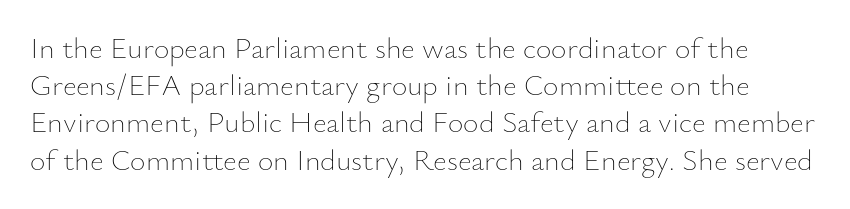
The face used here is proportionally spaced, like ordinary book or web type. Notice how the stems are strictly vertical — no italics here. Default kerning and tracking; the words read as compact shapes. The letterforms sit at book weight or below. Glance below the letters and you will spot only blank space.
